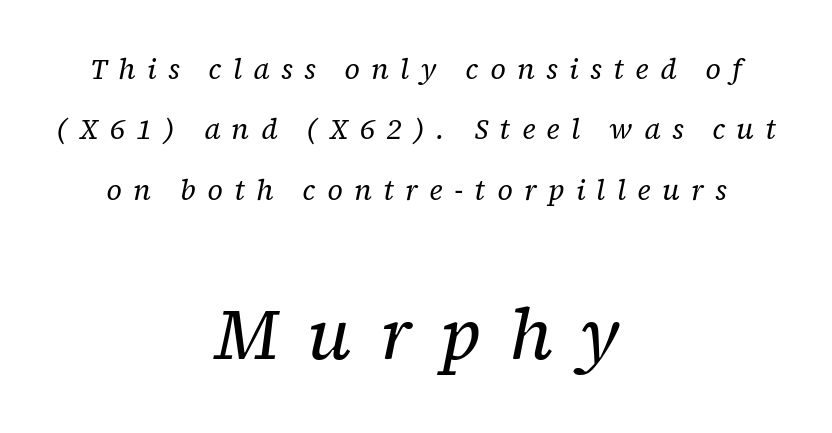
Character size in the trailing block exceeds that of the leading block. Visually the block forms a symmetrical silhouette, jagged on both flanks. Observe the lean: these are italic letterforms. You could not count columns in this text — the font is proportionally spaced. Old-style or modern, the face here clearly has serifs.
